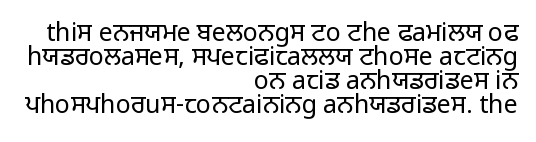
{"italic": "no", "bold": "no", "underline": "no", "align": "right", "line_spacing": "tight", "line_spacing_ratio": 0.96, "letter_spacing": "normal", "letter_spacing_em": 0.0, "glyph_px": 25}
